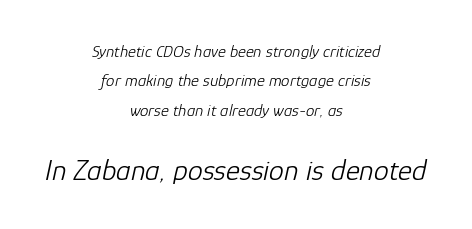
The image shows 30 px light type, italic (leaning right); set centered, line spacing 1.73x, normal letter spacing, not underlined; the second (bottom) block is 1.76x larger; low stroke contrast and a medium x-height.
